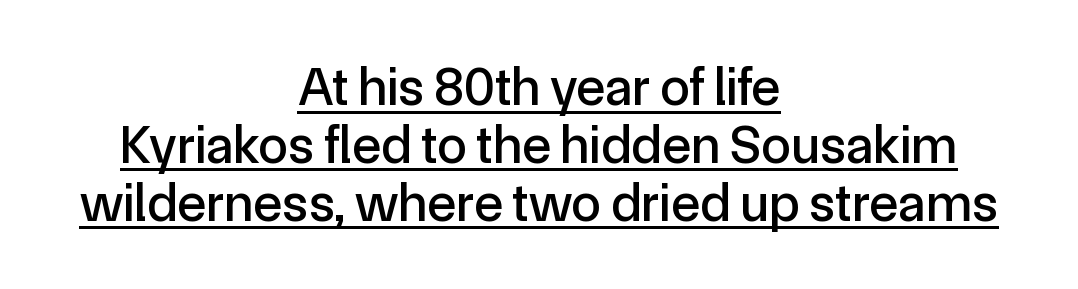
{"serif": "no", "italic": "no", "width": "normal", "x_height": "medium", "monospaced": "no", "underline": "yes", "align": "center", "line_spacing": "tight", "line_spacing_ratio": 1.07, "letter_spacing": "normal", "letter_spacing_em": 0.0, "glyph_px": 54}
